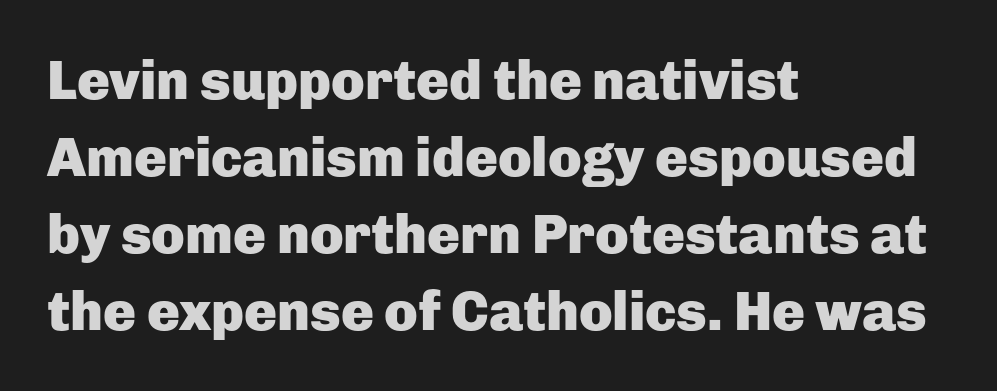
Left-aligned paragraph, ragged on the right. The passage shown is not underscored anywhere. The face used here is proportionally spaced, like ordinary book or web type. The rendering keeps characters at their native spacing.
